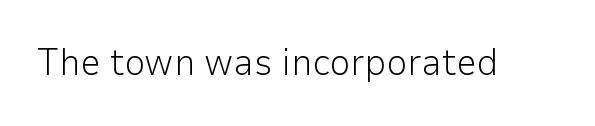
Q: Is the text bold? A: No.
Q: Is the text italic (slanted)? A: No, it is upright.
Q: Is the typeface a serif or a sans-serif typeface? A: Sans-serif.
Q: Is the text underlined? A: No.
Q: Is the spacing between letters normal or unusually wide? A: Normal.
Q: Width (condensed, normal, or wide)? A: Normal.
Q: Stroke contrast? A: Low.
Q: x-height? A: Medium.
Q: Monospaced? A: No.
